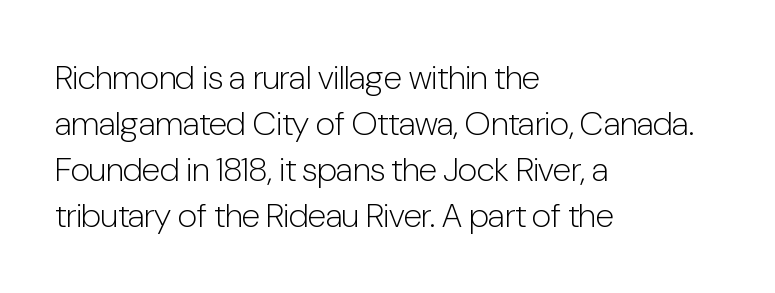
The image shows 34 px light, condensed sans-serif type, upright; set left-aligned, normal line spacing (1.35x), normal letter spacing, not underlined; low stroke contrast and a medium x-height.
